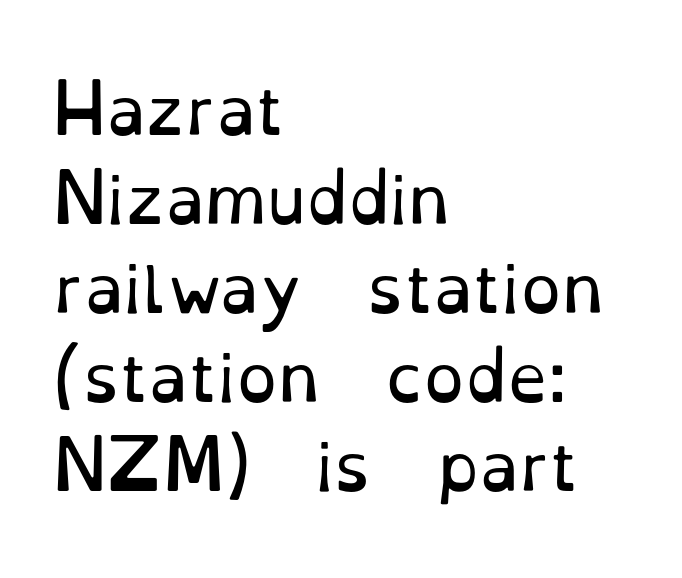
{"italic": "no", "bold": "no", "weight": "regular", "width": "normal", "stroke_contrast": "low", "x_height": "small", "monospaced": "no", "underline": "no", "align": "left", "line_spacing": "normal", "line_spacing_ratio": 1.37, "letter_spacing": "normal", "letter_spacing_em": 0.0, "glyph_px": 65}
